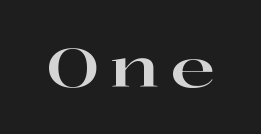
Q: Is the text italic (slanted)? A: No, it is upright.
Q: Is the typeface a serif or a sans-serif typeface? A: Serif.
Q: Is the text underlined? A: No.
Q: Width (condensed, normal, or wide)? A: Wide.
Q: Stroke contrast? A: High.
Q: x-height? A: Medium.
Q: Monospaced? A: No.
